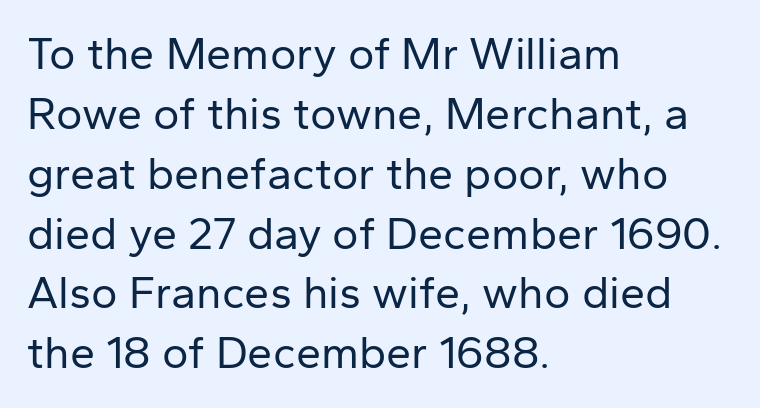
{"serif": "no", "italic": "no", "bold": "no", "weight": "regular", "width": "normal", "stroke_contrast": "low", "x_height": "medium", "monospaced": "no", "underline": "no", "align": "left", "line_spacing": "normal", "line_spacing_ratio": 1.33, "letter_spacing": "normal", "letter_spacing_em": 0.0, "glyph_px": 45}
